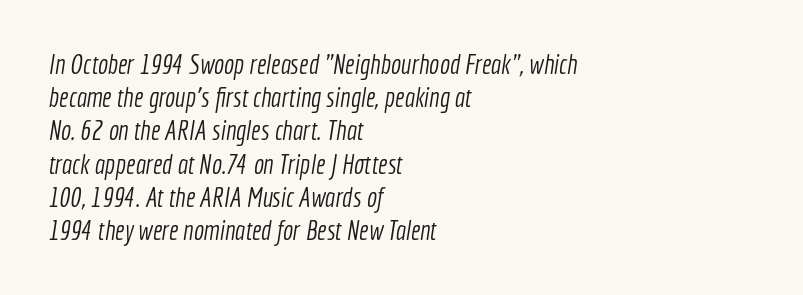
Q: Is the text bold? A: No.
Q: Is the text underlined? A: No.
Q: How is the paragraph aligned? A: Left-aligned.
Q: Is the spacing between letters normal or unusually wide? A: Normal.
